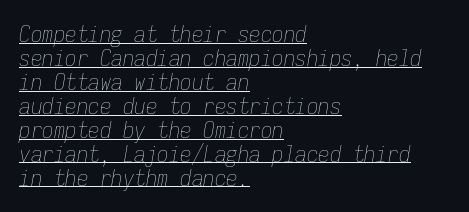
The image shows 23 px text type, italic (leaning right); set left-aligned, tight line spacing (1.04x), normal letter spacing, underlined.
